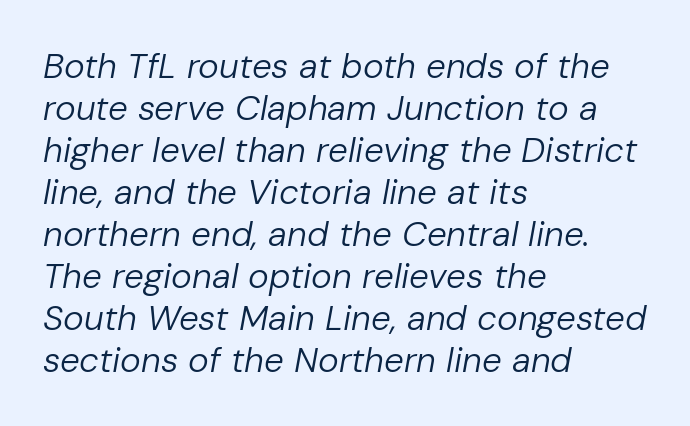
Rendered with sloped, italic letterforms. You could not count columns in this text — the font is proportionally spaced. The typesetter chose a ragged-right arrangement here. Words float on clear page, feet unadorned. The face looks like a standard text weight, possibly lighter.
